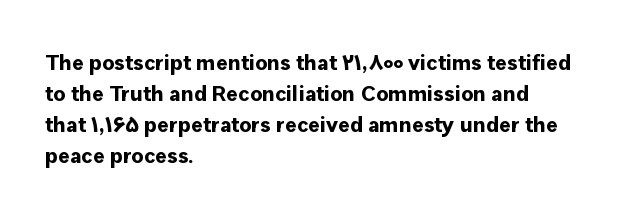
Q: Is the text bold? A: Yes.
Q: Is the text italic (slanted)? A: No, it is upright.
Q: Is the text underlined? A: No.
Q: How is the paragraph aligned? A: Left-aligned.
Q: Is the spacing between letters normal or unusually wide? A: Normal.
Q: Is the spacing between lines tight, normal or loose? A: Normal.
